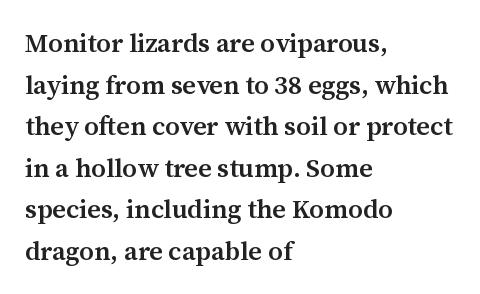
The image shows 26 px text type, upright; set left-aligned, normal line spacing (1.6x), normal letter spacing, not underlined.
